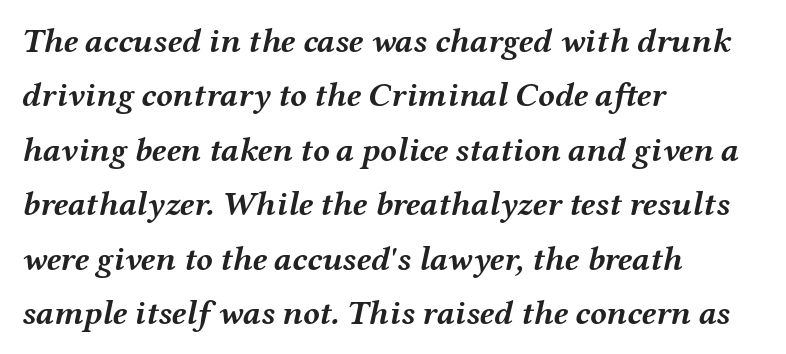
Q: Is the text bold? A: Yes.
Q: Is the text italic (slanted)? A: Yes, it leans right by about 12 degrees.
Q: Is the text underlined? A: No.
Q: How is the paragraph aligned? A: Left-aligned.
Q: Is the spacing between letters normal or unusually wide? A: Normal.
Q: Is the spacing between lines tight, normal or loose? A: Normal.
Q: Width (condensed, normal, or wide)? A: Wide.
Q: Stroke contrast? A: Medium.
Q: x-height? A: Medium.
Q: Monospaced? A: No.
